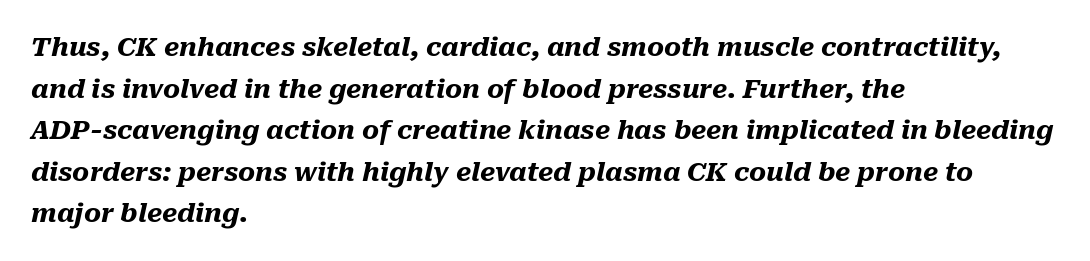
The image shows 26 px bold type, italic (leaning right); set left-aligned, normal line spacing (1.6x), normal letter spacing, not underlined.
